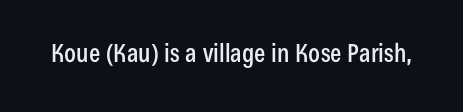
The image shows 25 px text type, upright; set normal letter spacing, not underlined.
